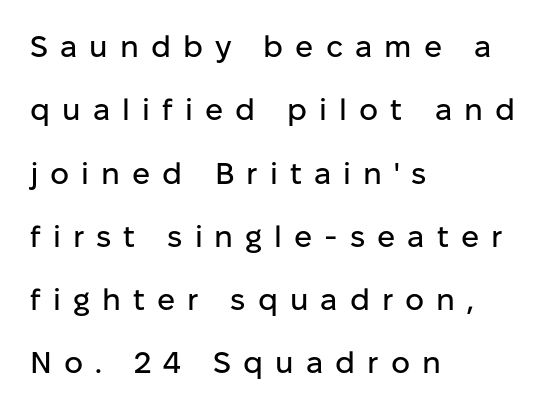
The image shows 30 px sans-serif type, upright; set left-aligned, loose line spacing (2.11x), unusually wide letter spacing (+0.4 em), not underlined; low stroke contrast and a medium x-height.
